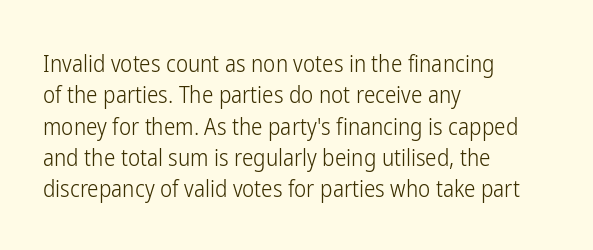
Q: Is the text bold? A: No.
Q: Is the text italic (slanted)? A: No, it is upright.
Q: Is the text underlined? A: No.
Q: How is the paragraph aligned? A: Left-aligned.
Q: Is the spacing between letters normal or unusually wide? A: Normal.
Q: Is the spacing between lines tight, normal or loose? A: Normal.
